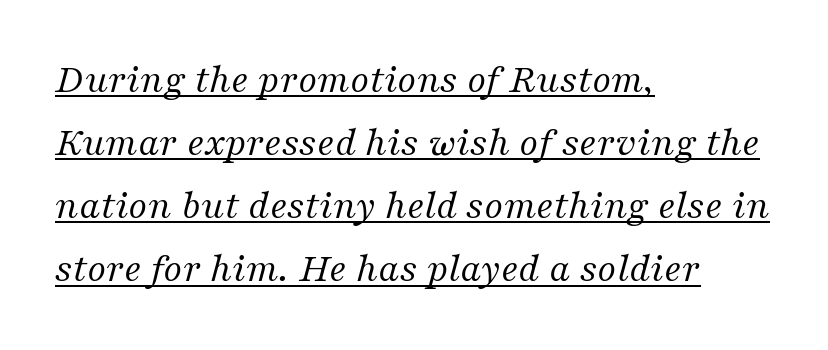
All the whitespace from short lines collects on the right. These lines sit exactly where default settings would place them. This sample uses a serif face. A typesetter would call this proportional, since set widths differ per character. The passage shown is underscored from start to finish.
